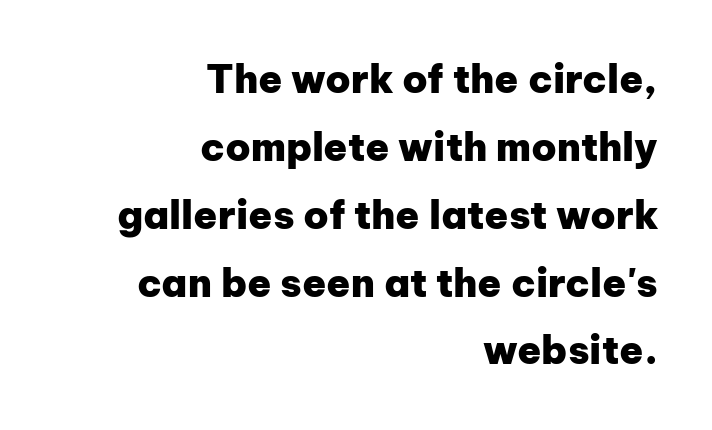
The image shows 39 px heavy sans-serif type, upright; set right-aligned, line spacing 1.74x, normal letter spacing, not underlined; low stroke contrast and a medium x-height.
